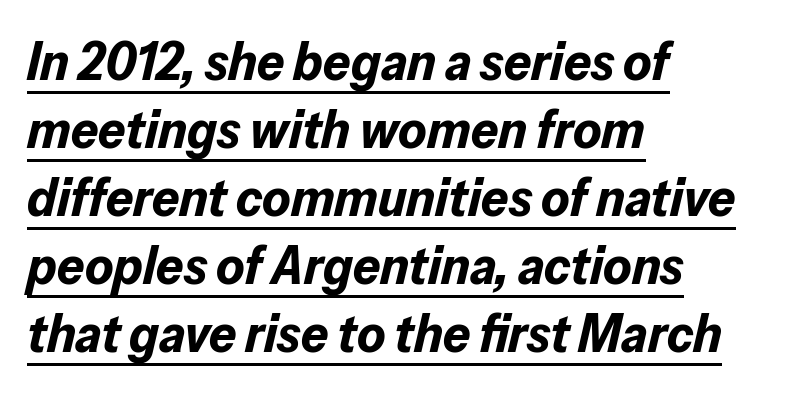
The image shows 54 px bold type, italic (leaning right); set left-aligned, normal line spacing (1.26x), normal letter spacing, underlined; low stroke contrast and a medium x-height.
